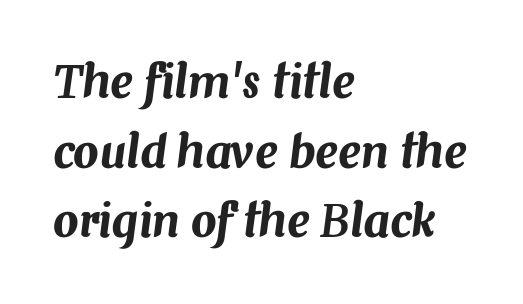
Q: Is the text italic (slanted)? A: Yes, it leans right by about 7 degrees.
Q: Is the text underlined? A: No.
Q: How is the paragraph aligned? A: Left-aligned.
Q: Is the spacing between letters normal or unusually wide? A: Normal.
Q: Is the spacing between lines tight, normal or loose? A: Normal.
Q: Width (condensed, normal, or wide)? A: Normal.
Q: Stroke contrast? A: Medium.
Q: x-height? A: Medium.
Q: Monospaced? A: No.
